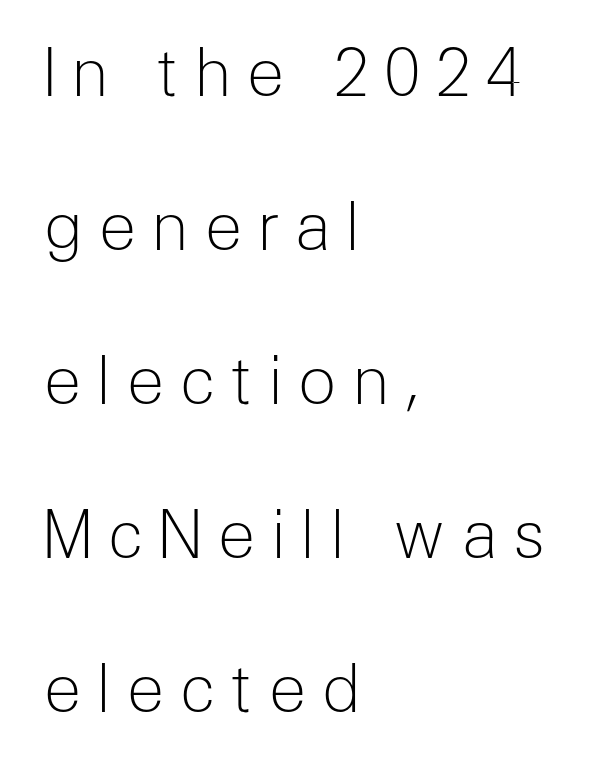
The image shows 65 px light sans-serif type, upright; set left-aligned, loose line spacing (2.37x), unusually wide letter spacing (+0.22 em), not underlined; low stroke contrast and a medium x-height.
